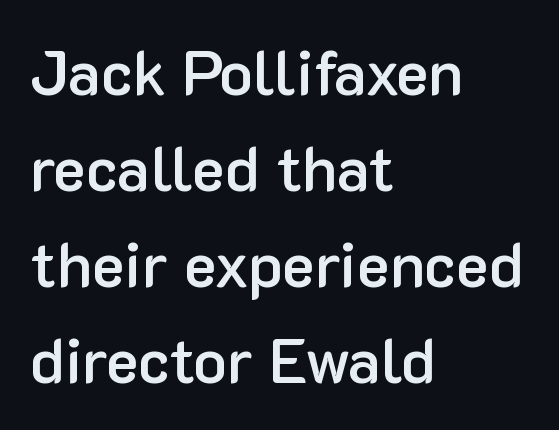
Q: Is the text bold? A: Semi-bold.
Q: Is the text italic (slanted)? A: No, it is upright.
Q: Is the typeface a serif or a sans-serif typeface? A: Sans-serif.
Q: Is the text underlined? A: No.
Q: How is the paragraph aligned? A: Left-aligned.
Q: Is the spacing between letters normal or unusually wide? A: Normal.
Q: Is the spacing between lines tight, normal or loose? A: Normal.
Q: Width (condensed, normal, or wide)? A: Normal.
Q: Stroke contrast? A: Low.
Q: x-height? A: Medium.
Q: Monospaced? A: No.
